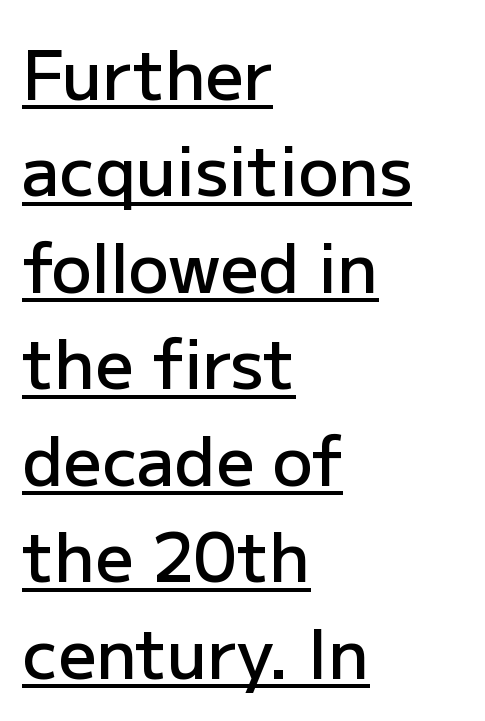
{"serif": "no", "italic": "no", "bold": "semi", "weight": "semibold", "width": "normal", "stroke_contrast": "low", "x_height": "medium", "monospaced": "no", "underline": "yes", "align": "left", "line_spacing": "normal", "line_spacing_ratio": 1.44, "letter_spacing": "normal", "letter_spacing_em": 0.0, "glyph_px": 67}
